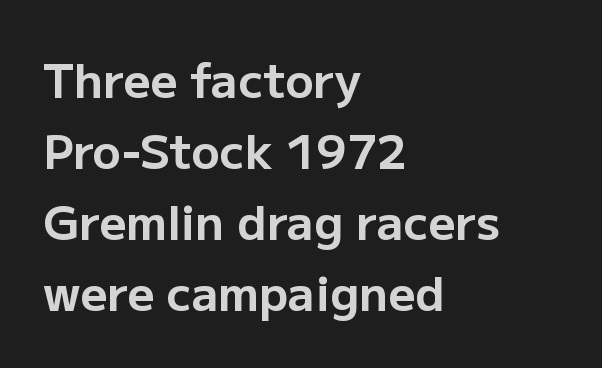
The image shows 47 px bold sans-serif type, upright; set left-aligned, normal line spacing (1.51x), normal letter spacing, not underlined; low stroke contrast and a medium x-height.
